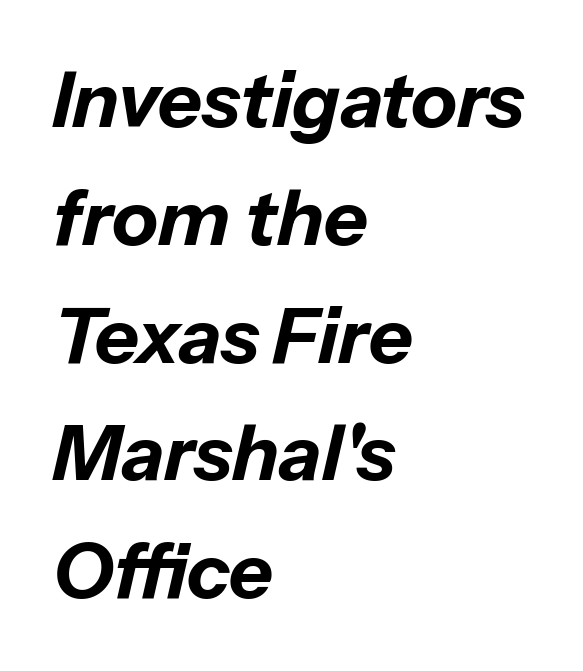
{"italic": "yes", "lean": "right", "slant_degrees": 13, "bold": "yes", "weight": "bold", "width": "normal", "stroke_contrast": "low", "x_height": "medium", "monospaced": "no", "underline": "no", "align": "left", "line_spacing": "normal", "line_spacing_ratio": 1.55, "letter_spacing": "normal", "letter_spacing_em": 0.0, "glyph_px": 76}
